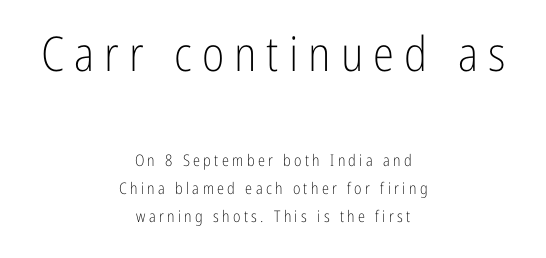
The image shows 48 px light, condensed sans-serif type, upright; set centered, line spacing 1.76x, unusually wide letter spacing (+0.21 em), not underlined; the first (top) block is 3.0x larger; low stroke contrast and a medium x-height.
